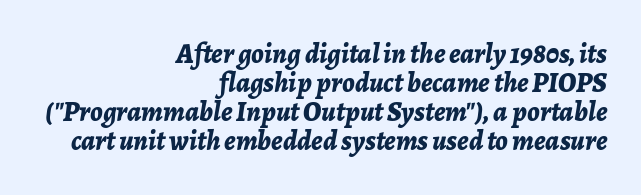
The image shows 28 px bold type, italic (leaning right); set right-aligned, tight line spacing (1.04x), normal letter spacing, not underlined; low stroke contrast and a medium x-height.
